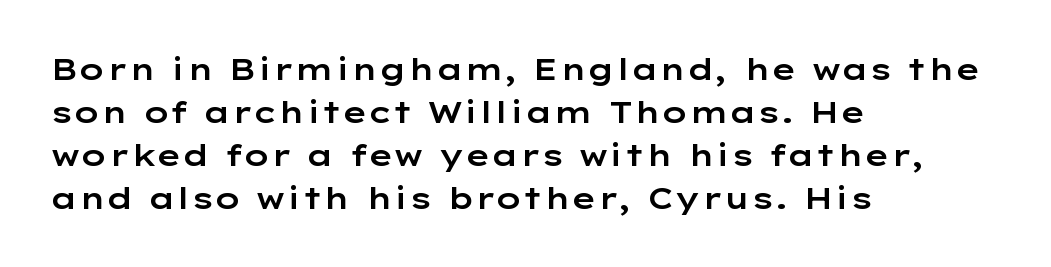
{"serif": "no", "italic": "no", "width": "wide", "stroke_contrast": "low", "x_height": "medium", "monospaced": "no", "underline": "no", "align": "left", "line_spacing": "normal", "line_spacing_ratio": 1.43, "letter_spacing": "normal", "letter_spacing_em": 0.0, "glyph_px": 30}
